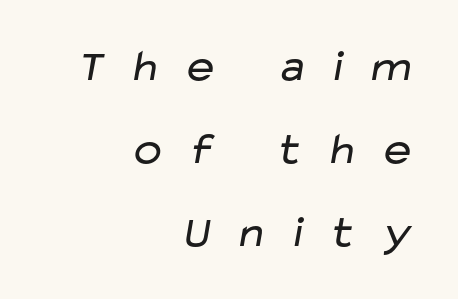
Q: Is the text bold? A: No.
Q: Is the typeface a serif or a sans-serif typeface? A: Sans-serif.
Q: Is the text underlined? A: No.
Q: How is the paragraph aligned? A: Right-aligned.
Q: Is the spacing between letters normal or unusually wide? A: Unusually wide.
Q: Width (condensed, normal, or wide)? A: Wide.
Q: Stroke contrast? A: Low.
Q: x-height? A: Medium.
Q: Monospaced? A: No.
